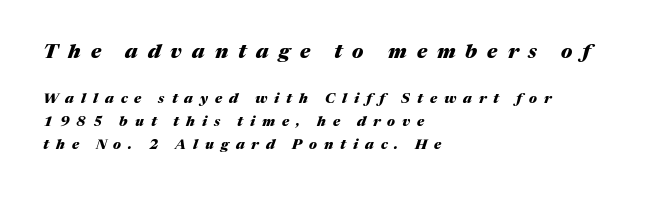
Q: Is the text bold? A: Yes.
Q: Is the text italic (slanted)? A: Yes, it leans right by about 17 degrees.
Q: Is the text underlined? A: No.
Q: How is the paragraph aligned? A: Left-aligned.
Q: Is the spacing between letters normal or unusually wide? A: Unusually wide.
Q: Is the spacing between lines tight, normal or loose? A: Normal.
Q: Which block of text is set in a larger size, the first (top) or the second (bottom)? A: The first (top) one.
